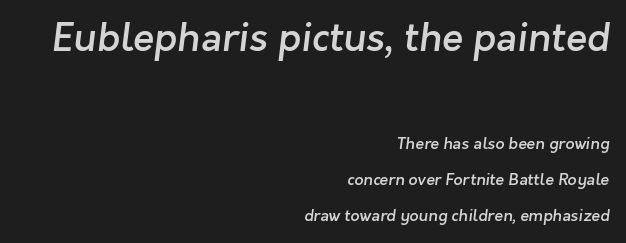
Q: Is the text bold? A: Semi-bold.
Q: Is the typeface a serif or a sans-serif typeface? A: Sans-serif.
Q: Is the text underlined? A: No.
Q: How is the paragraph aligned? A: Right-aligned.
Q: Is the spacing between letters normal or unusually wide? A: Normal.
Q: Is the spacing between lines tight, normal or loose? A: Loose.
Q: Which block of text is set in a larger size, the first (top) or the second (bottom)? A: The first (top) one.
Q: Width (condensed, normal, or wide)? A: Normal.
Q: Stroke contrast? A: Low.
Q: x-height? A: Medium.
Q: Monospaced? A: No.
